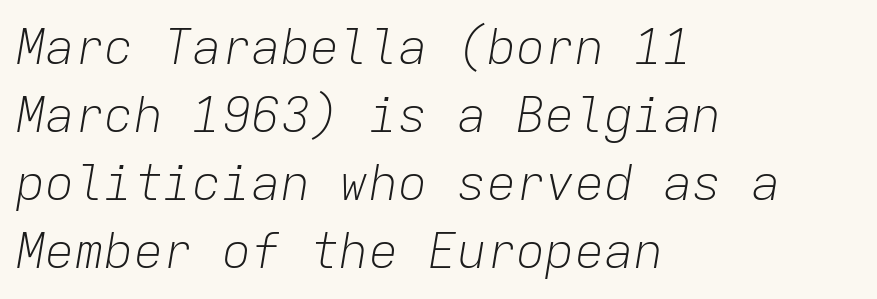
{"italic": "yes", "lean": "right", "slant_degrees": 9, "bold": "no", "weight": "light", "width": "normal", "stroke_contrast": "low", "x_height": "medium", "monospaced": "yes", "underline": "no", "align": "left", "line_spacing": "normal", "line_spacing_ratio": 1.39, "letter_spacing": "normal", "letter_spacing_em": 0.0, "glyph_px": 49}
